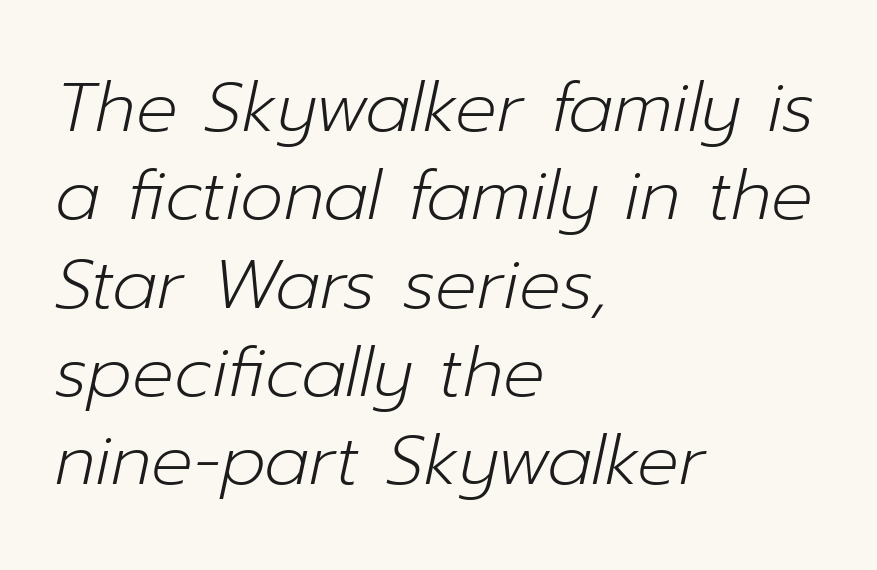
The image shows 69 px light type, italic (leaning right); set left-aligned, normal line spacing (1.28x), normal letter spacing, not underlined; low stroke contrast and a medium x-height.
